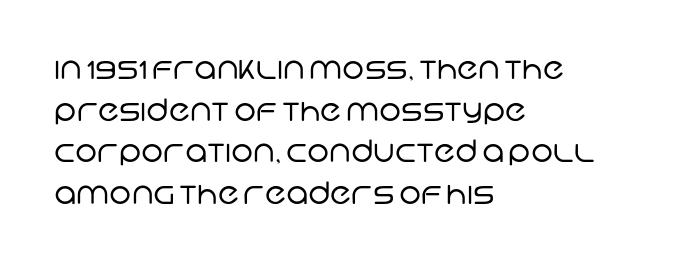
These lines are set flush left with a ragged right edge. Does extra space separate the letters? No, they use regular spacing. The block of text has a typical density, with ordinary space between rows. The typeface has the unassuming heft of standard copy or less. You could not count columns in this text — the font is proportionally spaced.
